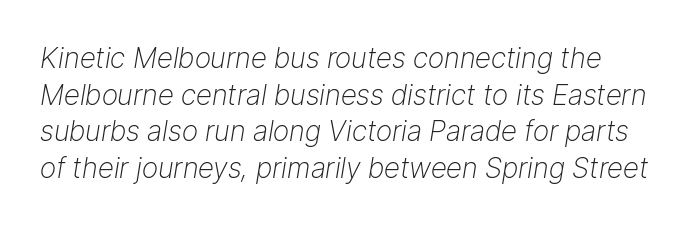
Q: Is the text bold? A: No.
Q: Is the text italic (slanted)? A: Yes, it leans right by about 9 degrees.
Q: Is the text underlined? A: No.
Q: Is the spacing between letters normal or unusually wide? A: Normal.
Q: Is the spacing between lines tight, normal or loose? A: Normal.
Q: Width (condensed, normal, or wide)? A: Normal.
Q: Stroke contrast? A: Low.
Q: x-height? A: Medium.
Q: Monospaced? A: No.
